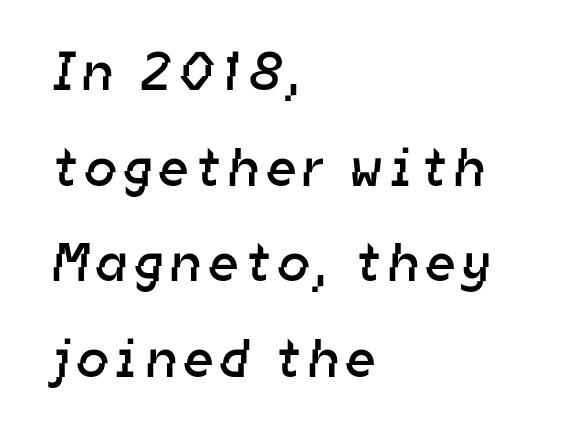
Q: Is the text bold? A: No.
Q: Is the typeface a serif or a sans-serif typeface? A: Sans-serif.
Q: Is the text underlined? A: No.
Q: How is the paragraph aligned? A: Left-aligned.
Q: Width (condensed, normal, or wide)? A: Normal.
Q: Stroke contrast? A: Low.
Q: x-height? A: Medium.
Q: Monospaced? A: No.
